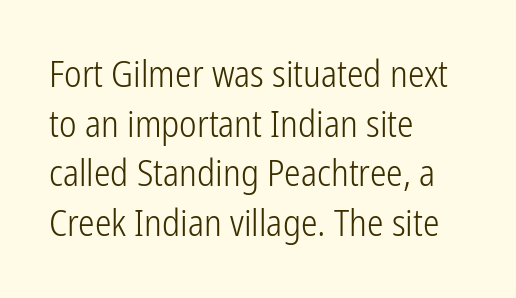
This sample uses an upright cut, with every glyph sitting square on the baseline. Regular leading. The face used here is a sans, in the tradition of grotesques and geometrics. The passage is arranged the way most books set body copy — flush left.
